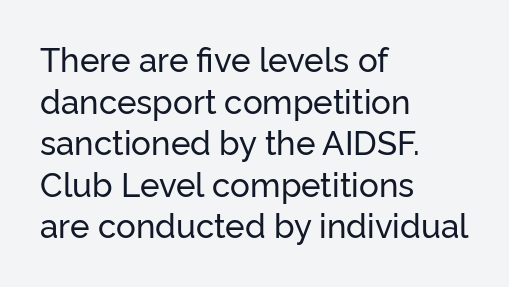
Q: Is the text italic (slanted)? A: No, it is upright.
Q: Is the typeface a serif or a sans-serif typeface? A: Sans-serif.
Q: Is the text underlined? A: No.
Q: How is the paragraph aligned? A: Left-aligned.
Q: Is the spacing between letters normal or unusually wide? A: Normal.
Q: Is the spacing between lines tight, normal or loose? A: Normal.
Q: Width (condensed, normal, or wide)? A: Normal.
Q: Stroke contrast? A: Low.
Q: x-height? A: Medium.
Q: Monospaced? A: No.
